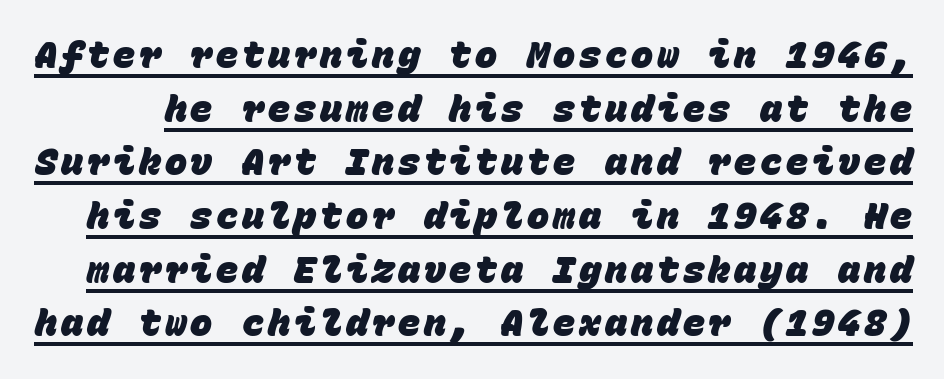
Notice how a bar underscores the lettering throughout. Looks like terminal output: every glyph gets an equal slot. Does the leading feel generous? No, just average. The letters are bold, with thick, heavy strokes. What kind of face is this? One without serifs — a sans.
